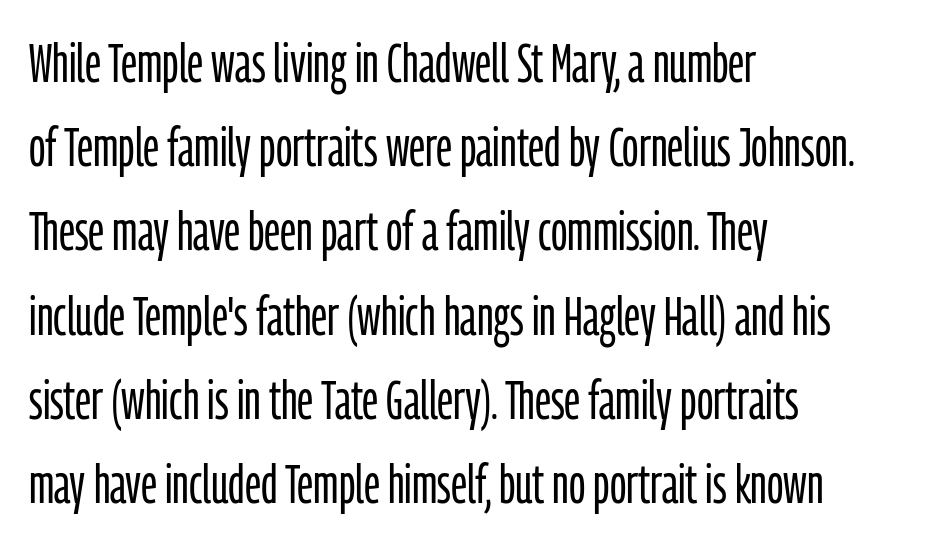
The letters stand straight up with perfectly vertical stems. Has an underline been added? It has not. No heavy texture on the line: the type isn't bold. Does the leading feel generous? No, just average. The rendering keeps characters at their native spacing. The lines are quadded left.
